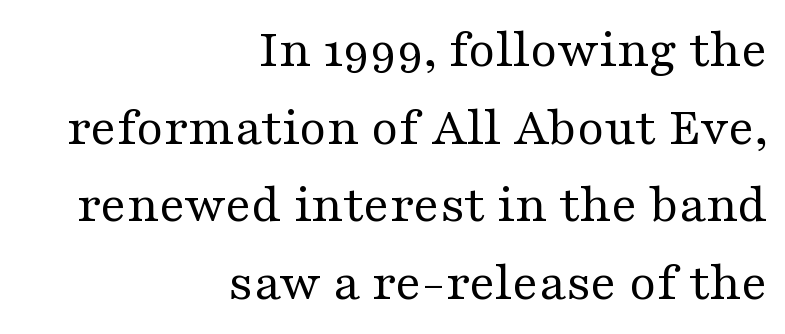
The image shows 55 px regular-weight, wide serif type, upright; set right-aligned, normal line spacing (1.41x), normal letter spacing, not underlined; medium stroke contrast and a medium x-height.
